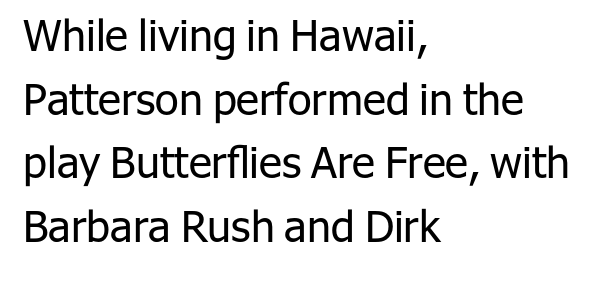
Typographically, this falls in the sans-serif category. This block has exactly the height ordinary leading produces. Posture: straight, roman, zero tilt. Visually the block forms a straight wall on the left and a jagged coastline on the right. Counters stay open thanks to moderate or lighter strokes.
